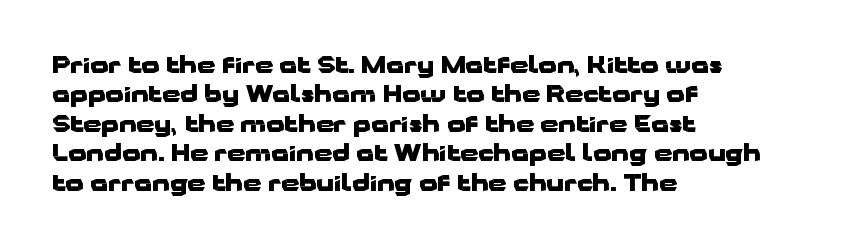
The image shows 23 px bold type, upright; set left-aligned, normal line spacing (1.28x), normal letter spacing, not underlined.
